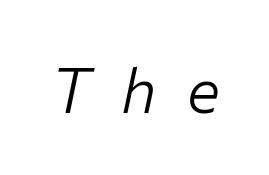
Q: Is the text bold? A: No.
Q: Is the text italic (slanted)? A: Yes, it leans right by about 12 degrees.
Q: Is the text underlined? A: No.
Q: Is the spacing between letters normal or unusually wide? A: Unusually wide.
Q: Width (condensed, normal, or wide)? A: Normal.
Q: Stroke contrast? A: Low.
Q: x-height? A: Medium.
Q: Monospaced? A: No.
